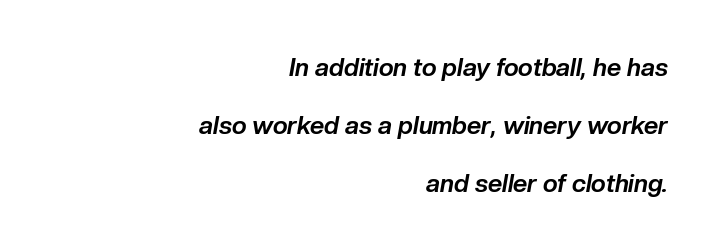
The image shows 25 px bold type, italic (leaning right); set right-aligned, loose line spacing (2.32x), normal letter spacing, not underlined.
